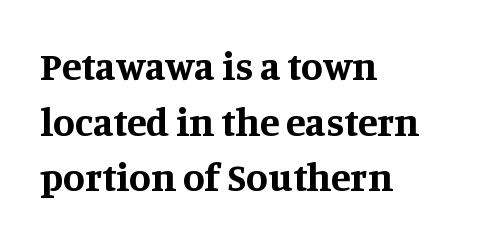
Q: Is the text bold? A: Yes.
Q: Is the text italic (slanted)? A: No, it is upright.
Q: Is the typeface a serif or a sans-serif typeface? A: Serif.
Q: Is the text underlined? A: No.
Q: How is the paragraph aligned? A: Left-aligned.
Q: Is the spacing between letters normal or unusually wide? A: Normal.
Q: Is the spacing between lines tight, normal or loose? A: Normal.
Q: Width (condensed, normal, or wide)? A: Normal.
Q: Stroke contrast? A: Medium.
Q: x-height? A: Large.
Q: Monospaced? A: No.
